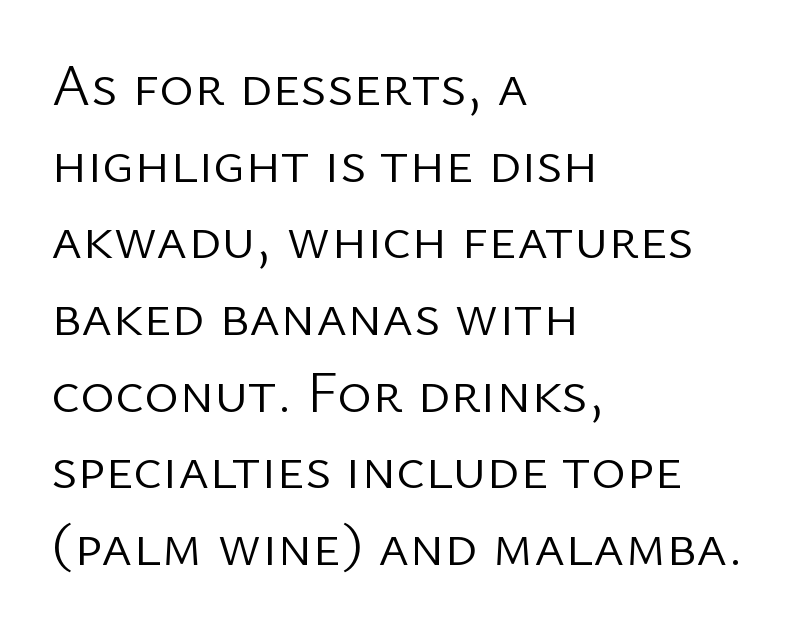
The lines sit at an ordinary, default distance from one another. One-word summary of the alignment: left. Tracking here is standard; glyphs follow each other at the usual distance. Ink coverage per letter is moderate at most. Proportional: the letters do not fall into vertical columns. The lettering holds an erect, upright posture throughout.
